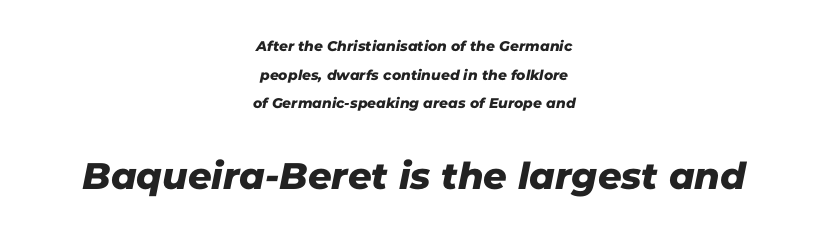
{"serif": "no", "width": "normal", "stroke_contrast": "low", "x_height": "medium", "monospaced": "no", "underline": "no", "align": "center", "line_spacing": "loose", "line_spacing_ratio": 2.05, "letter_spacing": "normal", "letter_spacing_em": 0.0, "larger_block": "second", "size_ratio": 2.64, "glyph_px": 37}
